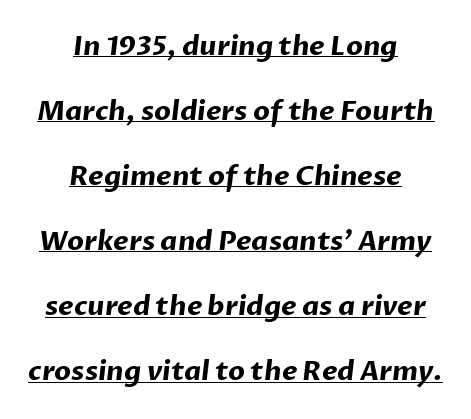
Airy leading. The rendering positions every line midway between the sides. How heavy is the stroke? Heavy — this is a bold. Emphasis is given by a line drawn under the lettering.
